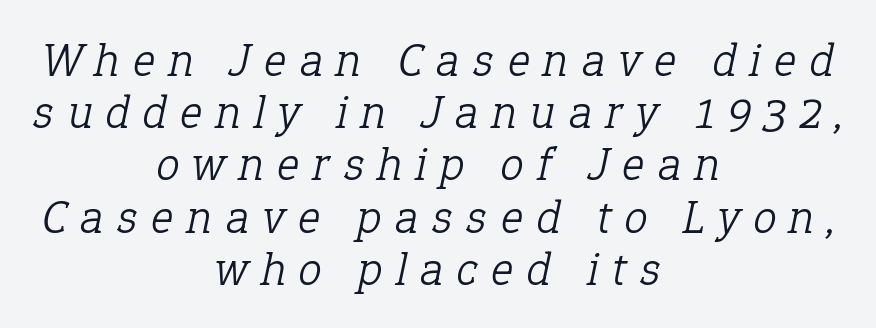
{"serif": "yes", "italic": "yes", "lean": "right", "slant_degrees": 12, "bold": "no", "weight": "light", "width": "normal", "stroke_contrast": "low", "x_height": "medium", "monospaced": "no", "underline": "no", "align": "center", "line_spacing": "tight", "line_spacing_ratio": 1.11, "letter_spacing": "wide", "letter_spacing_em": 0.29, "glyph_px": 47}
